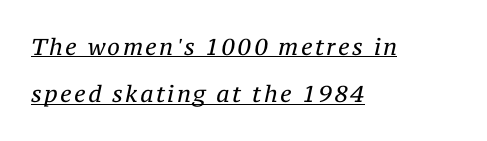
The image shows 23 px text type, italic (leaning right); set left-aligned, loose line spacing (2.05x), underlined.
